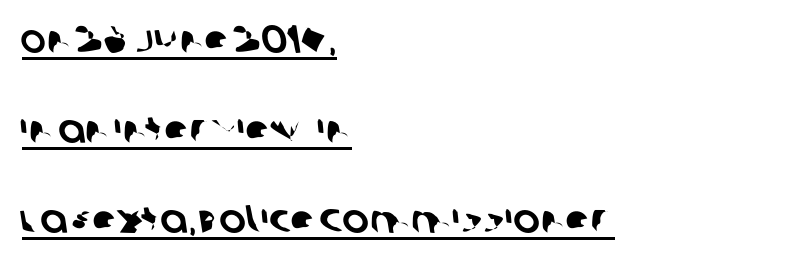
Every row of glyphs begins at an identical x-position on the left. What decoration does the sample have? An underline. Classification — sans serif. The passage shown has conventional tracking throughout. The rendering uses natural spacing where letterforms have individual widths. The designer dialed line spacing up above the default.
